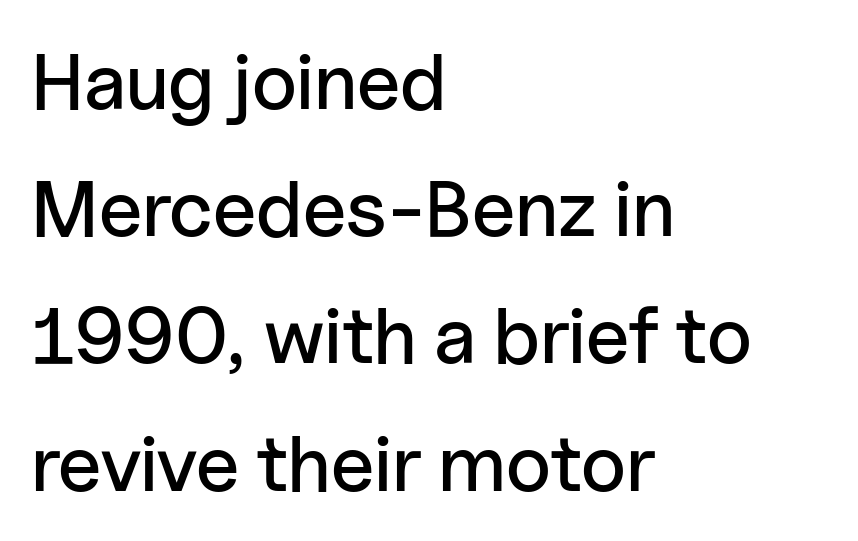
The image shows 80 px sans-serif type, upright; set left-aligned, normal line spacing (1.59x), normal letter spacing, not underlined; low stroke contrast and a medium x-height.
